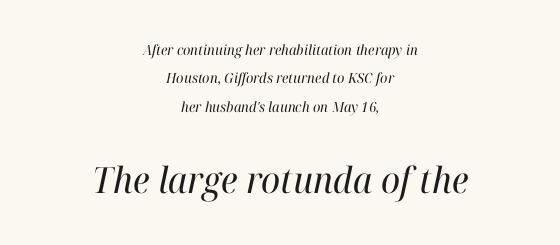
Q: Is the text bold? A: No.
Q: Is the text italic (slanted)? A: Yes, it leans right by about 12 degrees.
Q: Is the typeface a serif or a sans-serif typeface? A: Serif.
Q: Is the text underlined? A: No.
Q: How is the paragraph aligned? A: Centered.
Q: Is the spacing between letters normal or unusually wide? A: Normal.
Q: Is the spacing between lines tight, normal or loose? A: Loose.
Q: Which block of text is set in a larger size, the first (top) or the second (bottom)? A: The second (bottom) one.
Q: Width (condensed, normal, or wide)? A: Normal.
Q: Stroke contrast? A: High.
Q: x-height? A: Medium.
Q: Monospaced? A: No.
